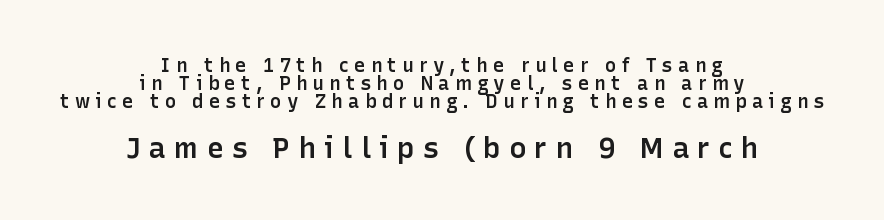
The image shows 29 px semibold sans-serif type, upright; set centered, tight line spacing (0.95x), unusually wide letter spacing (+0.28 em), not underlined; the second (bottom) block is 1.53x larger; low stroke contrast and a medium x-height.
